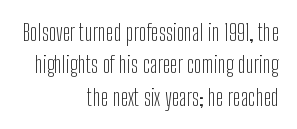
These lines sit exactly where default settings would place them. Descenders hang freely into open space. Stems and bowls with no extra thickness — not bold. The letters stand straight up with perfectly vertical stems. Casual observation: everything's shoved over to the right. These lines keep a tight, regular rhythm from letter to letter.
